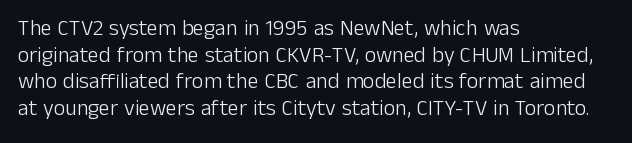
The face used here is rendered with its standard letterfit. The rag falls on the right side of this text block. The typeface has the unassuming heft of standard copy or less. Italic: no, the glyphs are upright roman.
